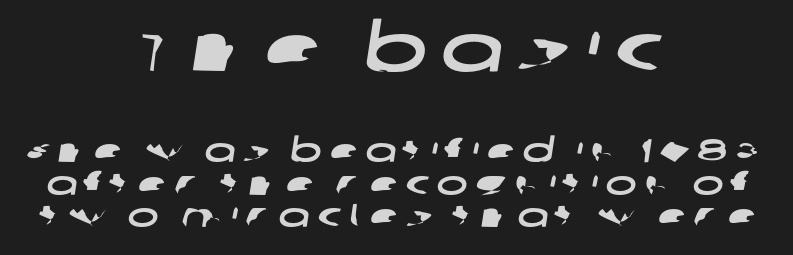
{"serif": "no", "width": "wide", "stroke_contrast": "low", "x_height": "large", "monospaced": "no", "underline": "no", "align": "center", "line_spacing": "tight", "line_spacing_ratio": 0.98, "letter_spacing": "wide", "letter_spacing_em": 0.23, "larger_block": "first", "size_ratio": 2.0, "glyph_px": 66}
